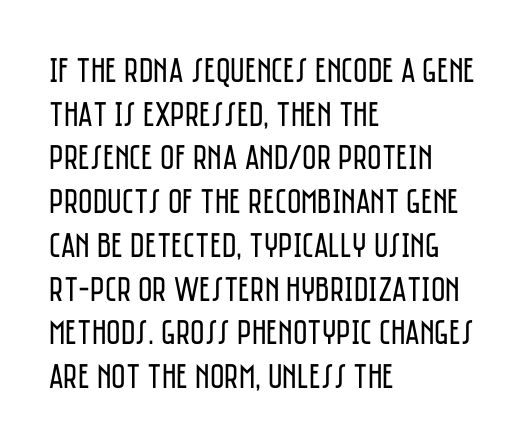
No word sits above an underline. The designer left line spacing at the default. The setting favours the left margin, as ordinary paragraphs usually do. The letters sit at their default tracking, neither squeezed nor spread. Weight: regular or lighter.
